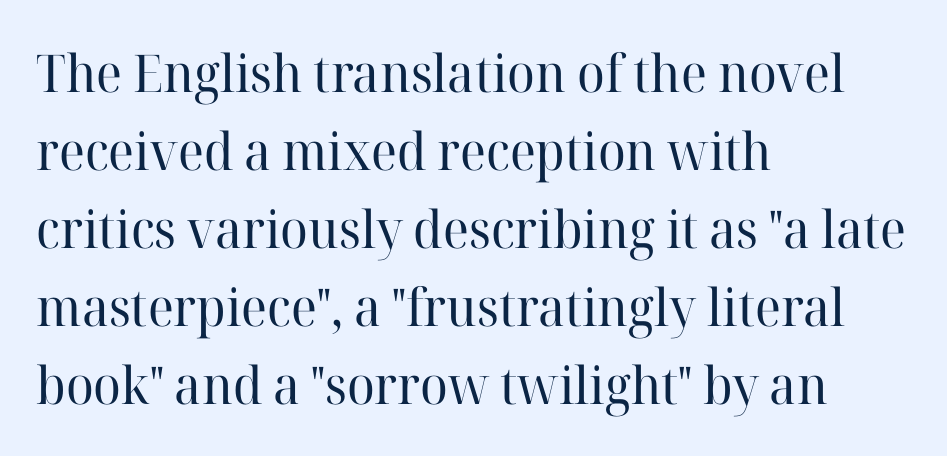
The rag falls on the right side of this text block. Weight: not bold — regular or lighter. Nobody drew a line under any word here. Here the designer chose a conventional face with non-uniform glyph widths. The font family rendered here belongs to the serif group.
